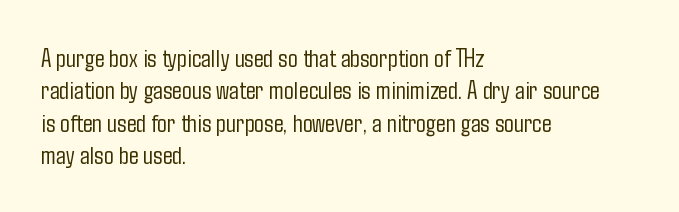
Q: Is the text bold? A: No.
Q: Is the text italic (slanted)? A: No, it is upright.
Q: Is the text underlined? A: No.
Q: How is the paragraph aligned? A: Left-aligned.
Q: Is the spacing between letters normal or unusually wide? A: Normal.
Q: Is the spacing between lines tight, normal or loose? A: Normal.
